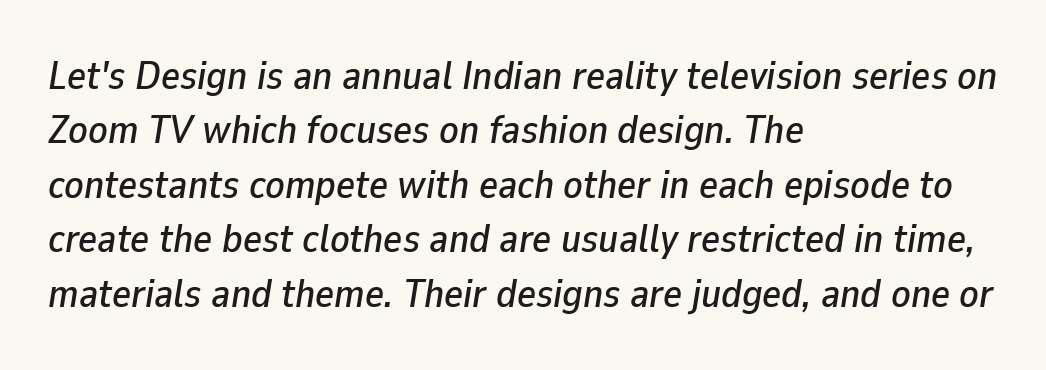
Q: Is the text italic (slanted)? A: Yes, it leans right by about 9 degrees.
Q: Is the text underlined? A: No.
Q: How is the paragraph aligned? A: Left-aligned.
Q: Is the spacing between letters normal or unusually wide? A: Normal.
Q: Is the spacing between lines tight, normal or loose? A: Normal.
Q: Width (condensed, normal, or wide)? A: Normal.
Q: Stroke contrast? A: Low.
Q: x-height? A: Medium.
Q: Monospaced? A: No.
